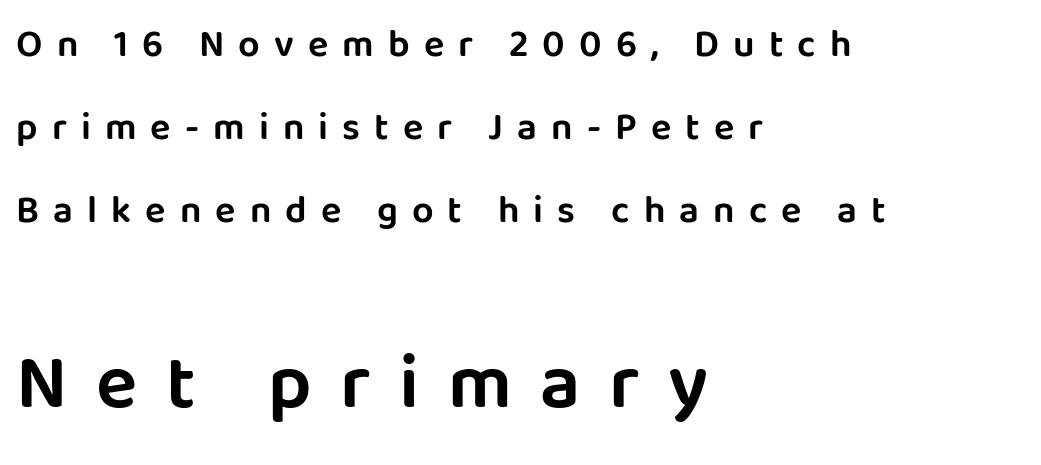
{"serif": "no", "italic": "no", "width": "normal", "stroke_contrast": "low", "x_height": "large", "monospaced": "no", "underline": "no", "align": "left", "line_spacing": "loose", "line_spacing_ratio": 2.18, "letter_spacing": "wide", "letter_spacing_em": 0.37, "larger_block": "second", "size_ratio": 2.03, "glyph_px": 77}
